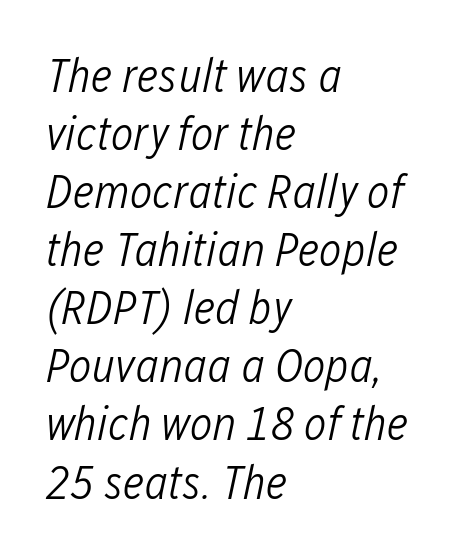
{"italic": "yes", "lean": "right", "slant_degrees": 12, "bold": "no", "weight": "light", "width": "condensed", "stroke_contrast": "low", "x_height": "medium", "monospaced": "no", "underline": "no", "align": "left", "line_spacing_ratio": 1.21, "letter_spacing": "normal", "letter_spacing_em": 0.0, "glyph_px": 48}
